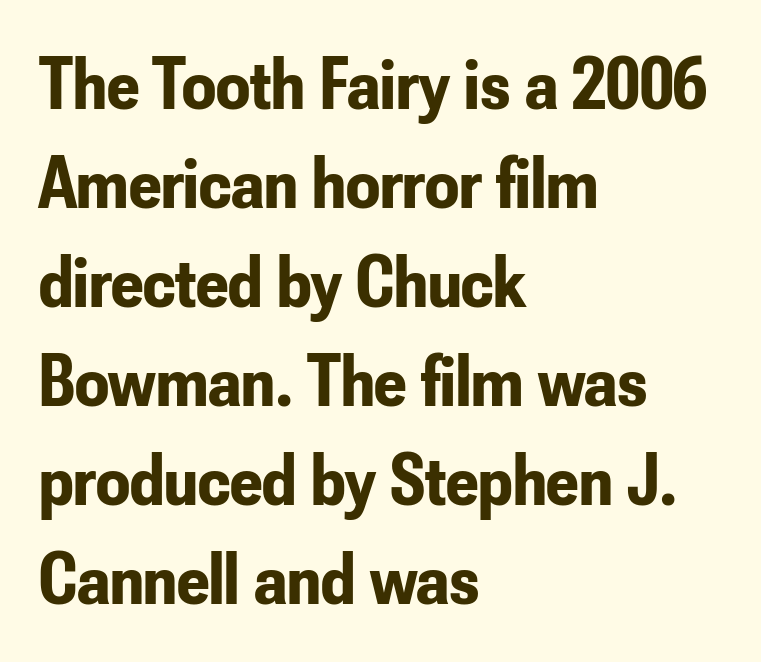
No feet cap the strokes, marking this as sans-serif type. Plain, unruled lines of type. The letters advance in unequal steps, a hallmark of proportional type. Reading down the block, your eye returns to a fixed left position each line. The gaps between neighbouring characters are ordinary and unremarkable. Style check: upright.
